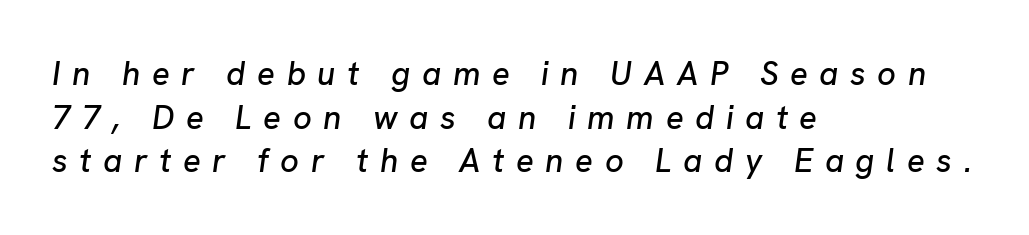
The image shows 33 px text type, italic (leaning right); set left-aligned, normal line spacing (1.32x), unusually wide letter spacing (+0.35 em), not underlined; low stroke contrast and a medium x-height.
